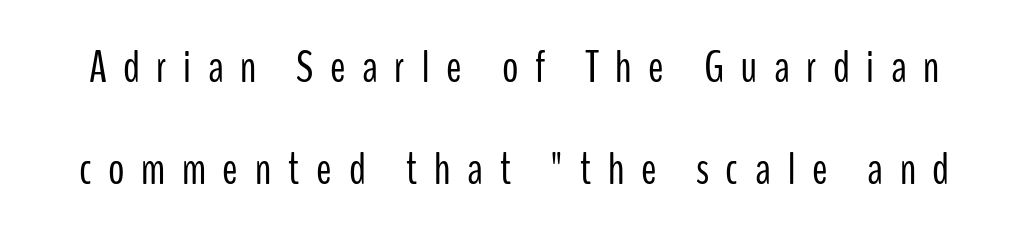
{"serif": "no", "italic": "no", "bold": "no", "weight": "light", "width": "condensed", "stroke_contrast": "low", "x_height": "medium", "monospaced": "no", "underline": "no", "line_spacing": "loose", "line_spacing_ratio": 2.22, "letter_spacing": "wide", "letter_spacing_em": 0.36, "glyph_px": 46}
